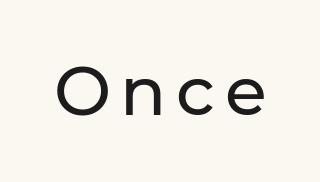
Q: Is the text bold? A: No.
Q: Is the text italic (slanted)? A: No, it is upright.
Q: Is the typeface a serif or a sans-serif typeface? A: Sans-serif.
Q: Is the text underlined? A: No.
Q: Width (condensed, normal, or wide)? A: Normal.
Q: Stroke contrast? A: Low.
Q: x-height? A: Medium.
Q: Monospaced? A: No.
